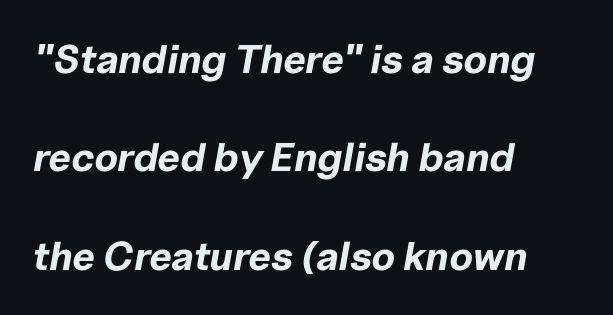
{"italic": "yes", "lean": "right", "slant_degrees": 10, "bold": "yes", "weight": "bold", "width": "normal", "stroke_contrast": "low", "x_height": "medium", "monospaced": "no", "underline": "no", "align": "left", "line_spacing": "loose", "line_spacing_ratio": 2.46, "letter_spacing": "normal", "letter_spacing_em": 0.0, "glyph_px": 40}
